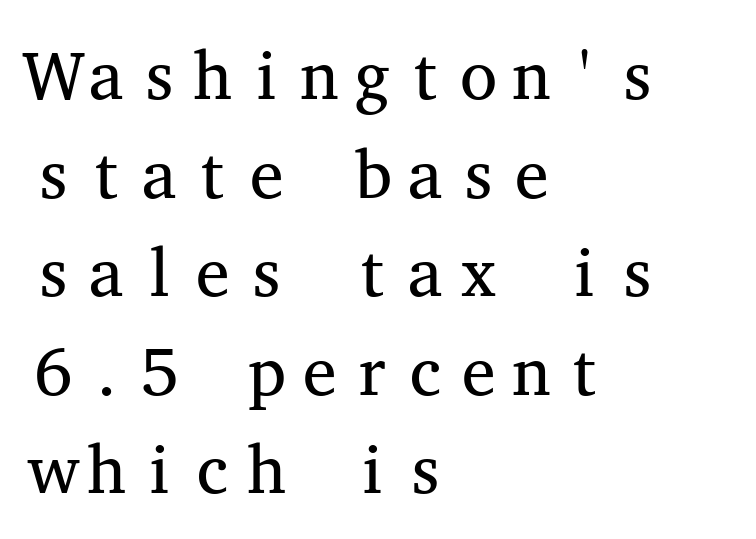
The image shows 68 px regular-weight, wide serif type, upright, monospaced; set left-aligned, normal line spacing (1.45x), normal letter spacing, not underlined; medium stroke contrast and a medium x-height.
